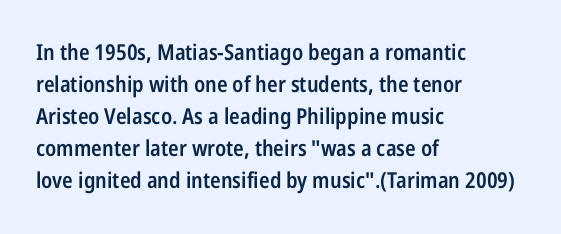
Q: Is the text bold? A: Semi-bold.
Q: Is the text italic (slanted)? A: No, it is upright.
Q: Is the text underlined? A: No.
Q: How is the paragraph aligned? A: Left-aligned.
Q: Is the spacing between letters normal or unusually wide? A: Normal.
Q: Is the spacing between lines tight, normal or loose? A: Normal.
